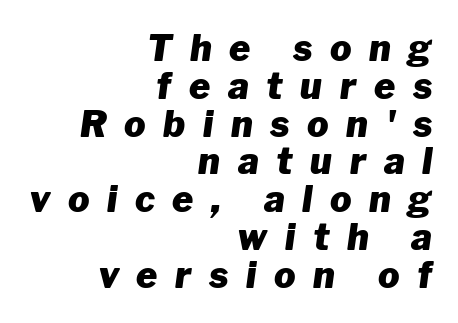
{"italic": "yes", "lean": "right", "slant_degrees": 8, "bold": "yes", "weight": "heavy", "width": "normal", "stroke_contrast": "low", "x_height": "medium", "monospaced": "no", "underline": "no", "align": "right", "line_spacing": "tight", "line_spacing_ratio": 1.05, "letter_spacing": "wide", "letter_spacing_em": 0.49, "glyph_px": 36}
